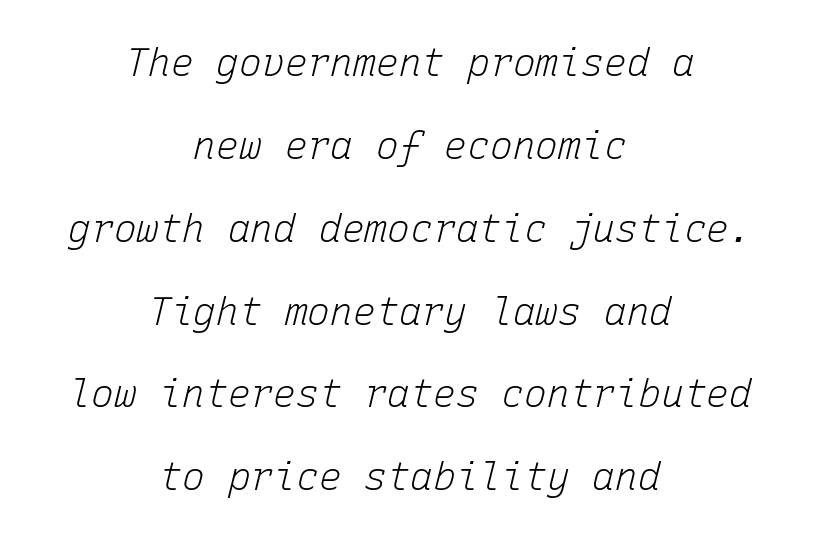
If you measured baseline to baseline, you'd find a long distance. You could count columns in this text — the font is strictly monospaced. The passage shown is not underscored anywhere. Heaviness? Minimal to ordinary, like unemphasized prose. Italic? Definitely — the glyphs are oblique.
